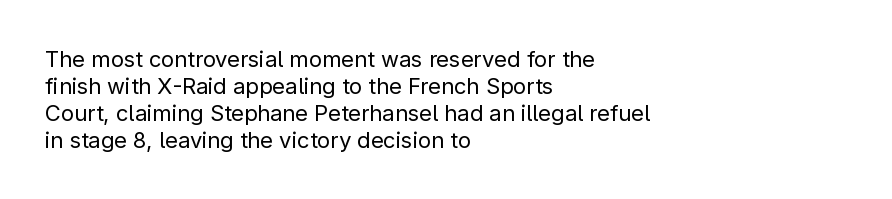
Q: Is the text bold? A: No.
Q: Is the text italic (slanted)? A: No, it is upright.
Q: Is the text underlined? A: No.
Q: How is the paragraph aligned? A: Left-aligned.
Q: Is the spacing between letters normal or unusually wide? A: Normal.
